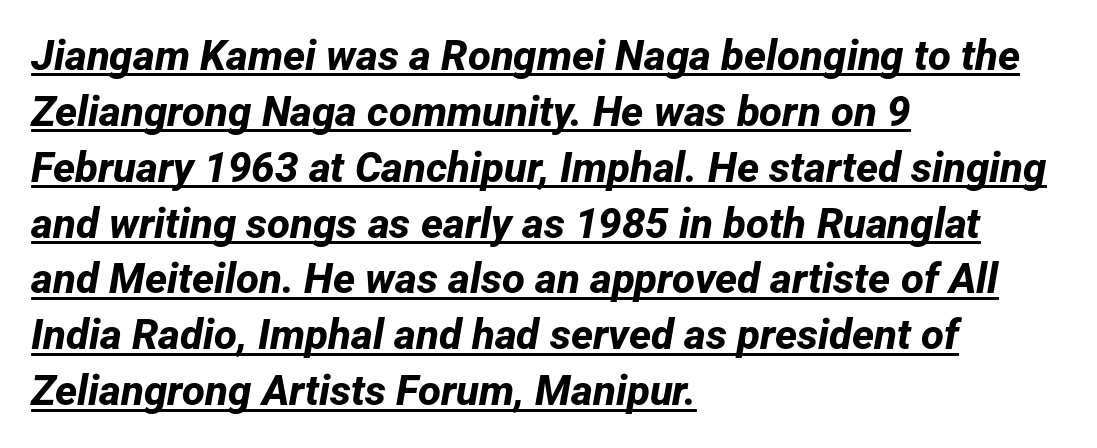
The image shows 42 px bold sans-serif type; set left-aligned, normal line spacing (1.33x), normal letter spacing, underlined; low stroke contrast and a medium x-height.
